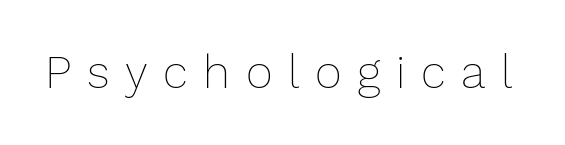
The image shows 46 px thin type, upright; set unusually wide letter spacing (+0.34 em), not underlined; low stroke contrast and a medium x-height.
